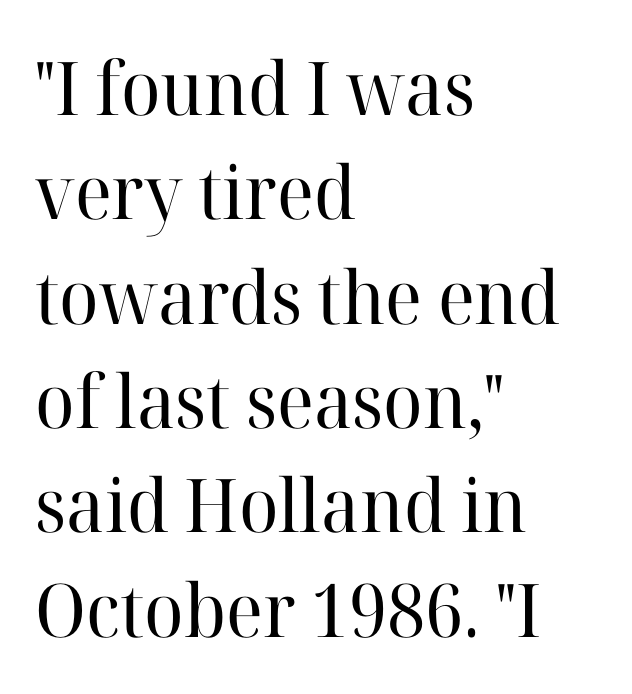
Notice how the passage keeps a crisp vertical edge on the left only. Italic: no, the glyphs are upright roman. I'd call this a serif setting — the letters wear small feet. A bare baseline throughout the passage. Bold? No — there's no thickening of the strokes.
